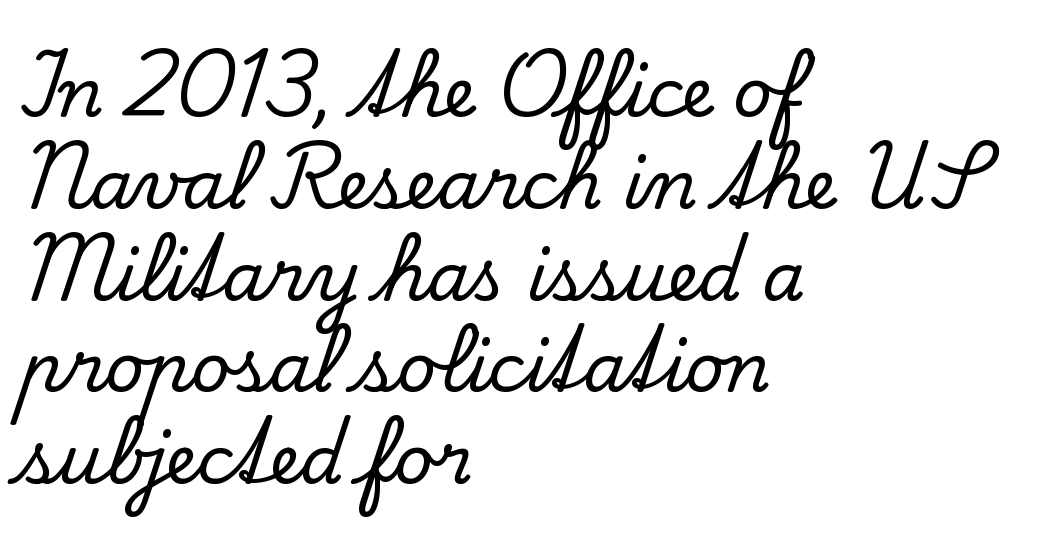
The image shows 68 px serif type; set left-aligned, normal line spacing (1.35x), normal letter spacing, not underlined; low stroke contrast and a small x-height.
